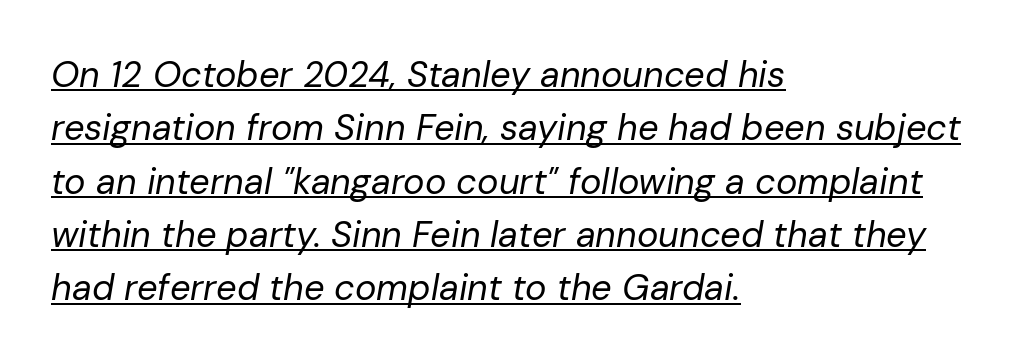
Q: Is the text bold? A: No.
Q: Is the text italic (slanted)? A: Yes, it leans right by about 10 degrees.
Q: Is the text underlined? A: Yes.
Q: How is the paragraph aligned? A: Left-aligned.
Q: Is the spacing between letters normal or unusually wide? A: Normal.
Q: Is the spacing between lines tight, normal or loose? A: Normal.
Q: Width (condensed, normal, or wide)? A: Normal.
Q: Stroke contrast? A: Low.
Q: x-height? A: Medium.
Q: Monospaced? A: No.
